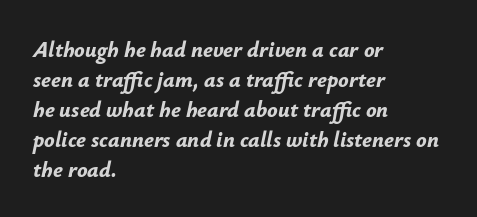
Q: Is the text bold? A: Yes.
Q: Is the text italic (slanted)? A: Yes, it leans right by about 12 degrees.
Q: Is the text underlined? A: No.
Q: How is the paragraph aligned? A: Left-aligned.
Q: Is the spacing between letters normal or unusually wide? A: Normal.
Q: Is the spacing between lines tight, normal or loose? A: Normal.
